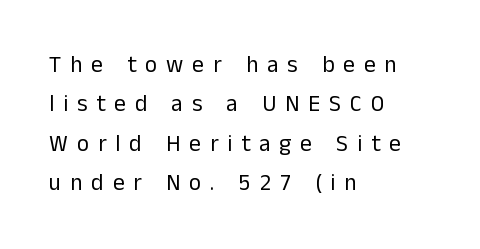
No chunkiness to these letters — they're not bold. This sample uses an upright cut, with every glyph sitting square on the baseline. Which margin do the lines hug? The left one — the right edge is uneven. The passage shown is not underscored anywhere.
